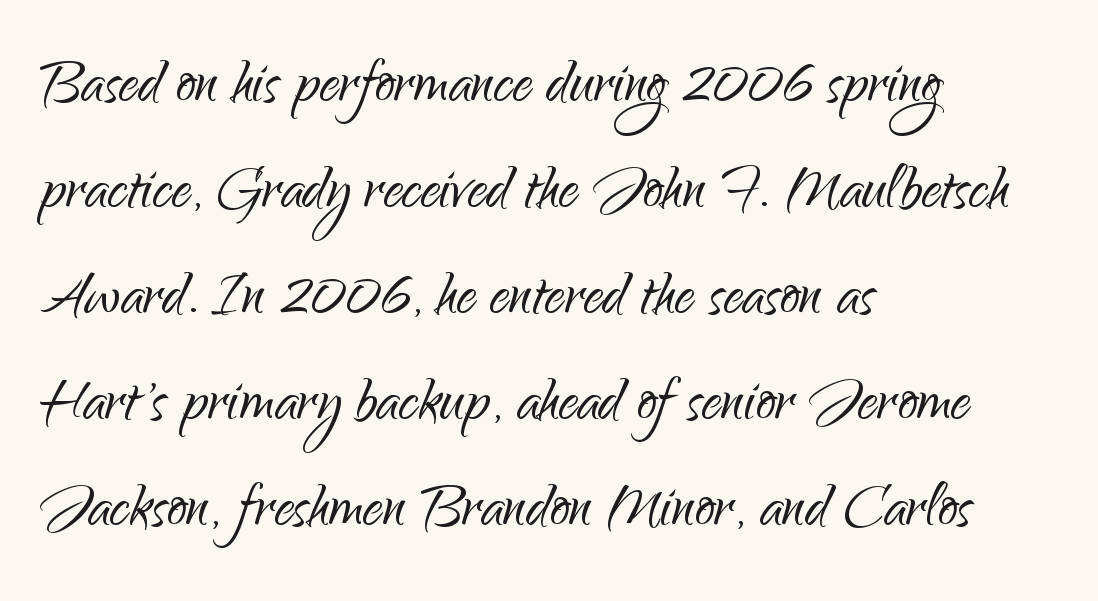
In CSS terms this would be text-align: left. Nobody touched the tracking dial on this one. Heft: none added — not bold. Varying glyph widths throughout — classic text-font behaviour.
